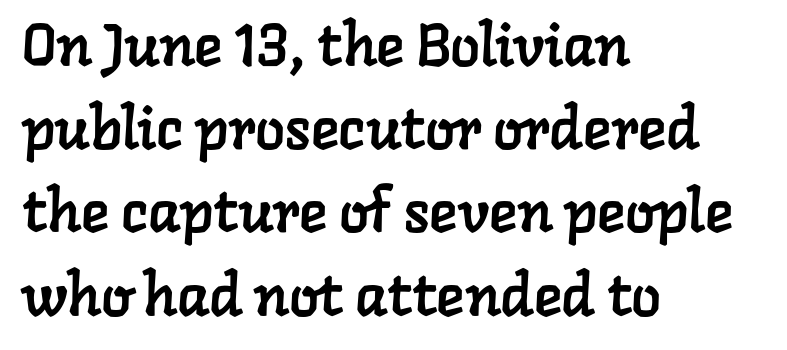
The image shows 59 px serif type; set left-aligned, normal line spacing (1.41x), normal letter spacing, not underlined; low stroke contrast and a medium x-height.
